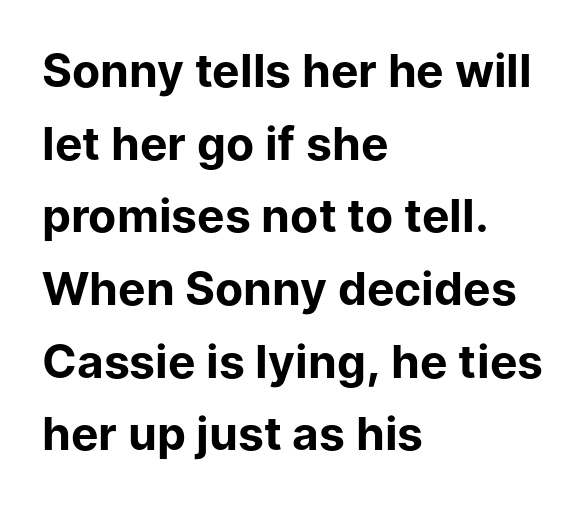
Character widths vary here, with narrow letters taking less room than wide ones. Letterform terminals end flat and unadorned throughout the passage. This sample uses plain, unmodified letter spacing. The passage shown is emphatically bold.
